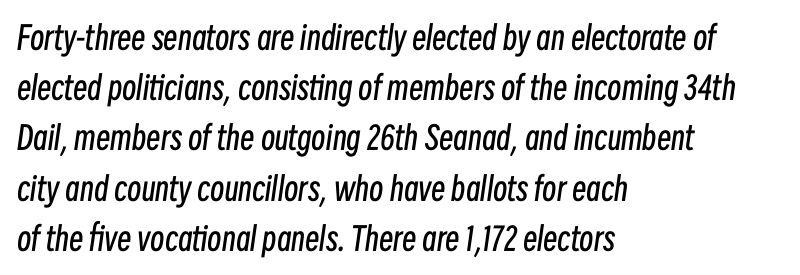
{"italic": "yes", "lean": "right", "slant_degrees": 8, "bold": "no", "weight": "regular", "width": "condensed", "stroke_contrast": "low", "x_height": "medium", "monospaced": "no", "underline": "no", "align": "left", "line_spacing": "normal", "line_spacing_ratio": 1.57, "letter_spacing": "normal", "letter_spacing_em": 0.0, "glyph_px": 32}
